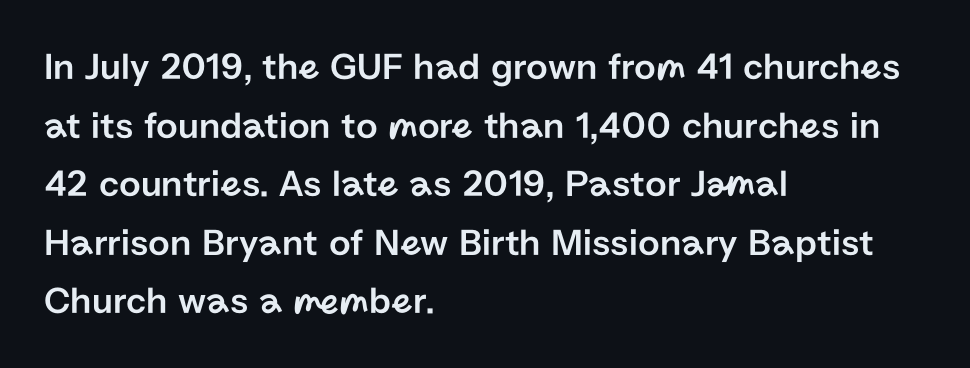
Where is the straight margin? On the left. One glance says typical: line gaps are just what's usual. Is this a fixed-width face? No — the glyphs have proportional, varying widths. A sans-serif font was chosen for this passage. Decoration check: the copy has no underline. No italicization has been applied; the sample stays upright.
